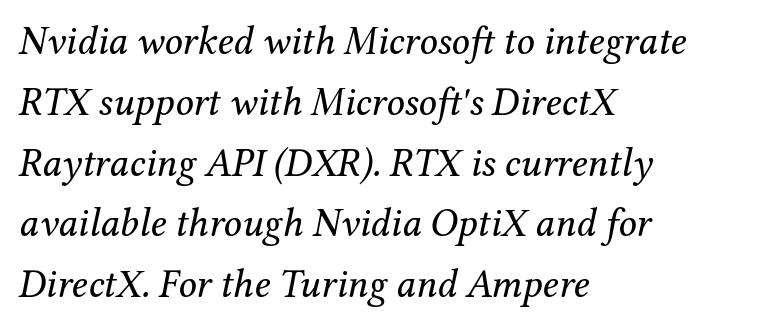
Q: Is the text bold? A: No.
Q: Is the text italic (slanted)? A: Yes, it leans right by about 12 degrees.
Q: Is the typeface a serif or a sans-serif typeface? A: Serif.
Q: Is the text underlined? A: No.
Q: How is the paragraph aligned? A: Left-aligned.
Q: Is the spacing between letters normal or unusually wide? A: Normal.
Q: Is the spacing between lines tight, normal or loose? A: Normal.
Q: Width (condensed, normal, or wide)? A: Normal.
Q: Stroke contrast? A: Medium.
Q: x-height? A: Medium.
Q: Monospaced? A: No.
